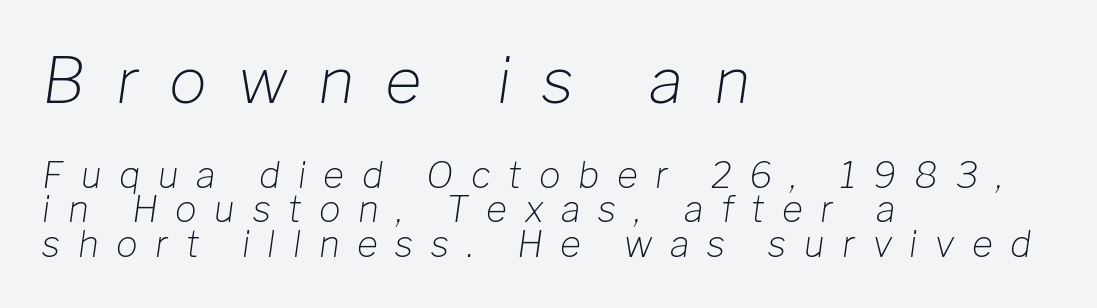
{"italic": "yes", "lean": "right", "slant_degrees": 8, "bold": "no", "weight": "light", "width": "normal", "stroke_contrast": "low", "x_height": "medium", "monospaced": "no", "underline": "no", "align": "left", "line_spacing": "tight", "line_spacing_ratio": 0.96, "letter_spacing": "wide", "letter_spacing_em": 0.49, "larger_block": "first", "size_ratio": 1.75, "glyph_px": 63}
